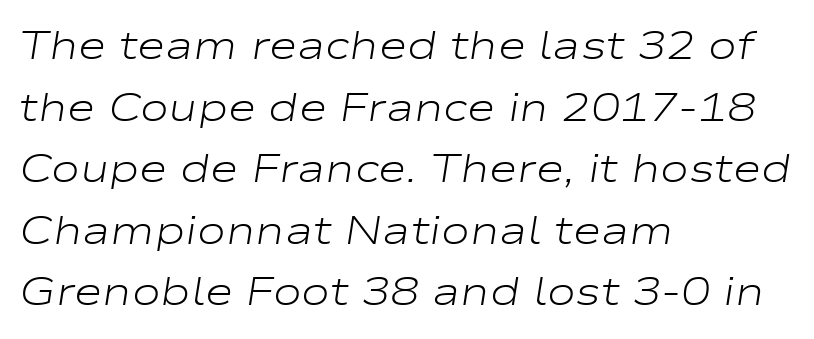
Between one letter and the next there's only the usual sliver of space. The paragraph shown leans on its left margin. No letter is thick-stroked: the sample isn't bold. The baseline area is clear. Here the designer chose a conventional face with non-uniform glyph widths.
